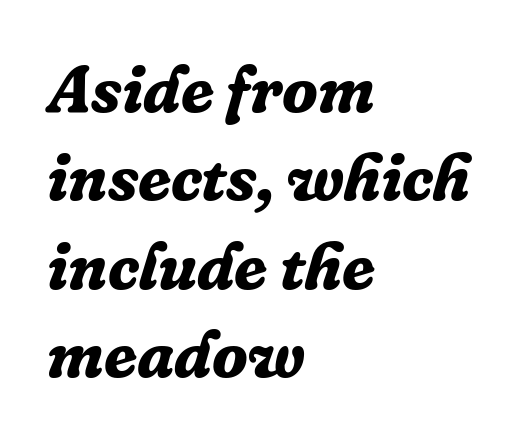
The image shows 66 px bold serif type, italic (leaning right); set left-aligned, normal line spacing (1.34x), normal letter spacing, not underlined; low stroke contrast and a medium x-height.
